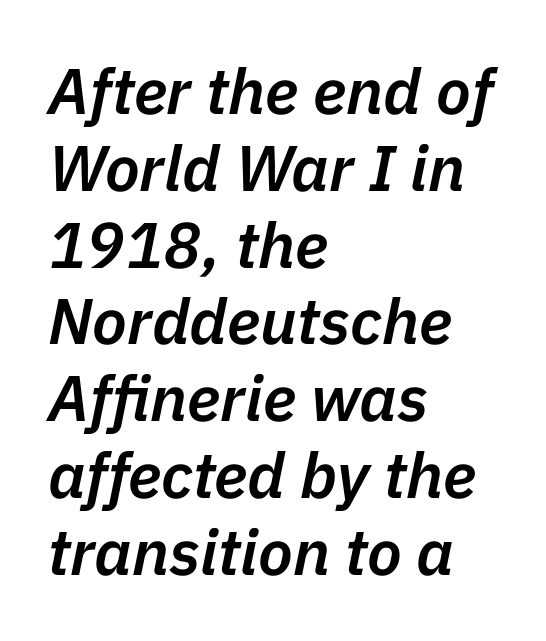
This sample uses an oblique cut, with every glyph tilted off the vertical. Proportional: the letters do not fall into vertical columns. The typesetter chose a ragged-right arrangement here. The words here are not underlined. These lines keep a tight, regular rhythm from letter to letter.
